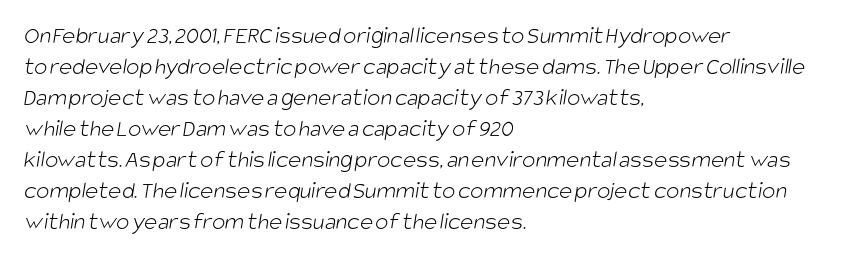
Q: Is the text bold? A: No.
Q: Is the text underlined? A: No.
Q: How is the paragraph aligned? A: Left-aligned.
Q: Is the spacing between letters normal or unusually wide? A: Normal.
